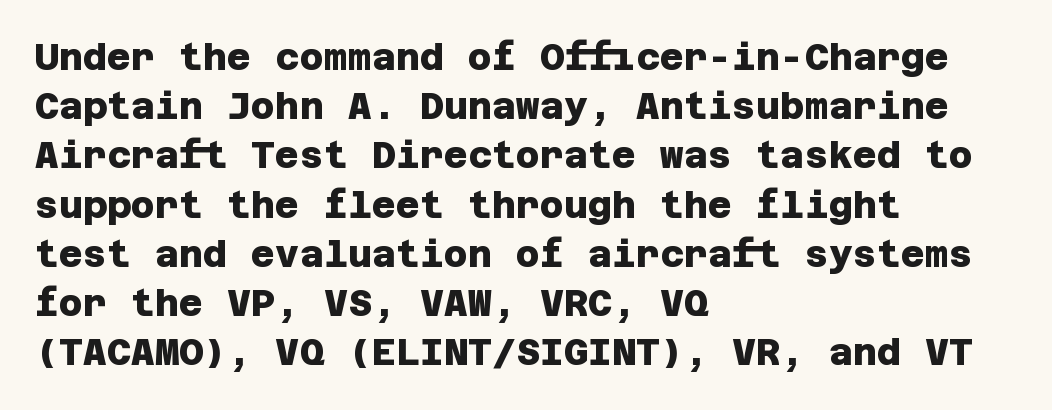
The image shows 37 px heavy sans-serif type; set left-aligned, normal line spacing (1.33x), normal letter spacing, not underlined; low stroke contrast and a large x-height.
